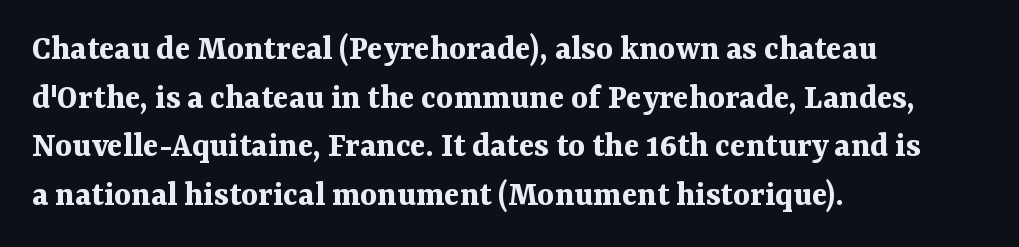
Q: Is the text bold? A: Yes.
Q: Is the text italic (slanted)? A: No, it is upright.
Q: Is the typeface a serif or a sans-serif typeface? A: Serif.
Q: Is the text underlined? A: No.
Q: How is the paragraph aligned? A: Left-aligned.
Q: Is the spacing between letters normal or unusually wide? A: Normal.
Q: Is the spacing between lines tight, normal or loose? A: Normal.
Q: Width (condensed, normal, or wide)? A: Normal.
Q: Stroke contrast? A: Medium.
Q: x-height? A: Medium.
Q: Monospaced? A: No.
